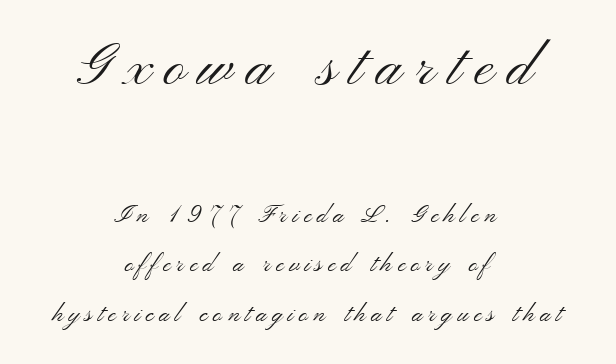
Q: Is the text bold? A: No.
Q: Is the text italic (slanted)? A: Yes.
Q: Is the typeface a serif or a sans-serif typeface? A: Sans-serif.
Q: Is the text underlined? A: No.
Q: How is the paragraph aligned? A: Centered.
Q: Is the spacing between letters normal or unusually wide? A: Unusually wide.
Q: Is the spacing between lines tight, normal or loose? A: Loose.
Q: Which block of text is set in a larger size, the first (top) or the second (bottom)? A: The first (top) one.
Q: Width (condensed, normal, or wide)? A: Wide.
Q: Stroke contrast? A: Medium.
Q: x-height? A: Small.
Q: Monospaced? A: No.
